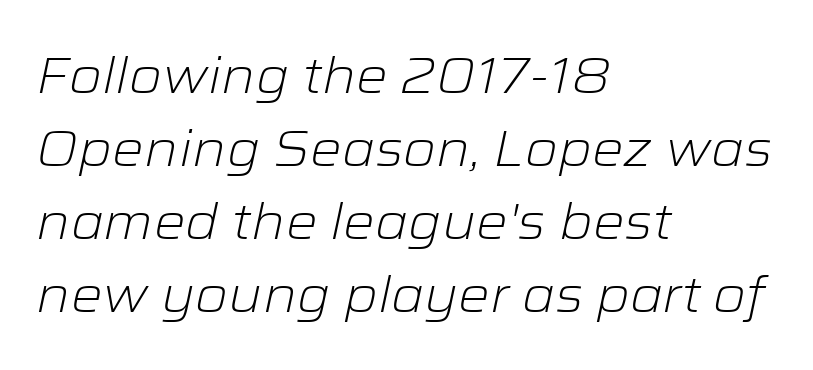
{"italic": "yes", "lean": "right", "slant_degrees": 12, "bold": "no", "weight": "light", "width": "wide", "stroke_contrast": "low", "x_height": "medium", "monospaced": "no", "underline": "no", "align": "left", "line_spacing": "normal", "line_spacing_ratio": 1.46, "letter_spacing": "normal", "letter_spacing_em": 0.0, "glyph_px": 50}
